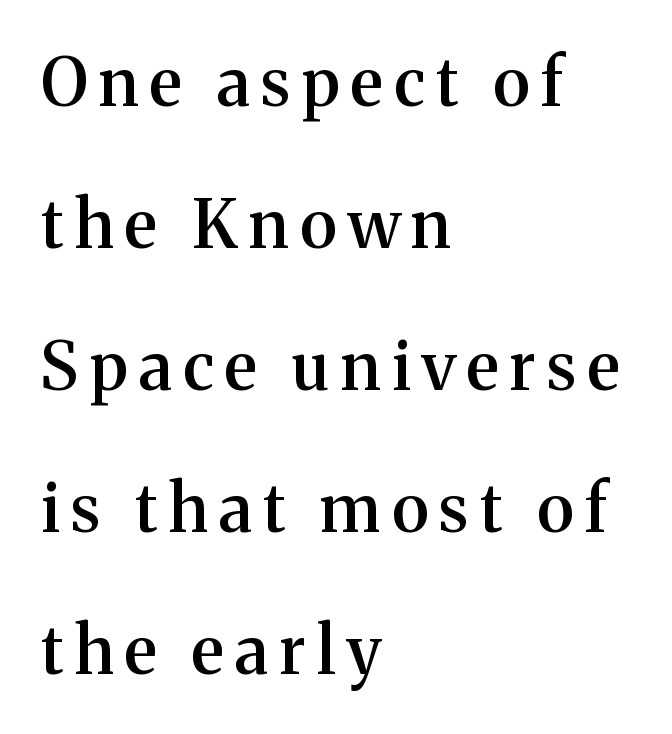
The image shows 66 px semibold serif type, upright; set left-aligned, loose line spacing (2.15x), not underlined; medium stroke contrast and a medium x-height.
